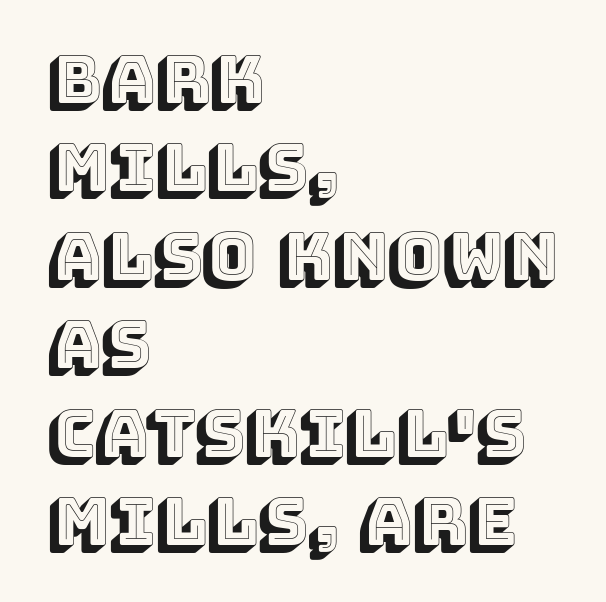
The image shows 65 px text type, upright; set left-aligned, normal line spacing (1.36x), normal letter spacing, not underlined; a large x-height.
